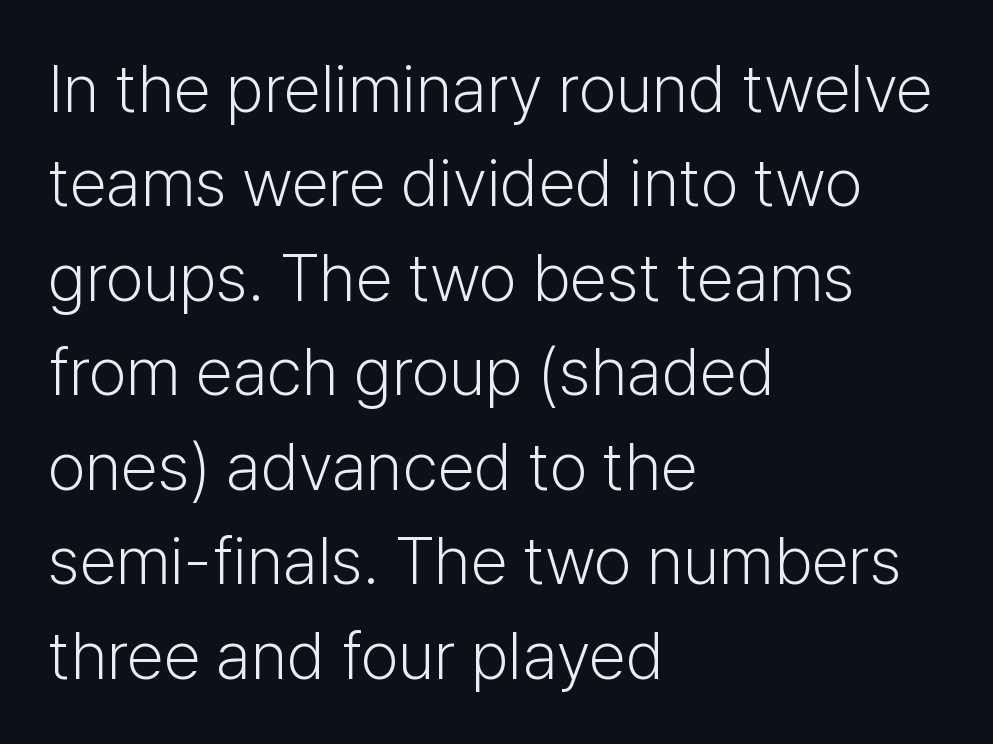
Q: Is the text bold? A: No.
Q: Is the text italic (slanted)? A: No, it is upright.
Q: Is the typeface a serif or a sans-serif typeface? A: Sans-serif.
Q: Is the text underlined? A: No.
Q: How is the paragraph aligned? A: Left-aligned.
Q: Is the spacing between letters normal or unusually wide? A: Normal.
Q: Is the spacing between lines tight, normal or loose? A: Normal.
Q: Width (condensed, normal, or wide)? A: Normal.
Q: Stroke contrast? A: Low.
Q: x-height? A: Medium.
Q: Monospaced? A: No.
